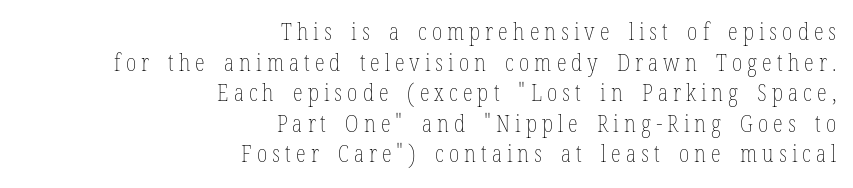
Q: Is the text bold? A: No.
Q: Is the text italic (slanted)? A: No, it is upright.
Q: Is the text underlined? A: No.
Q: How is the paragraph aligned? A: Right-aligned.
Q: Is the spacing between letters normal or unusually wide? A: Unusually wide.
Q: Is the spacing between lines tight, normal or loose? A: Normal.
